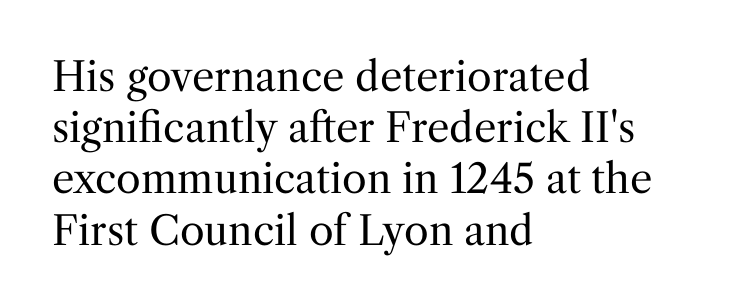
Q: Is the text bold? A: No.
Q: Is the text italic (slanted)? A: No, it is upright.
Q: Is the typeface a serif or a sans-serif typeface? A: Serif.
Q: Is the text underlined? A: No.
Q: How is the paragraph aligned? A: Left-aligned.
Q: Is the spacing between letters normal or unusually wide? A: Normal.
Q: Is the spacing between lines tight, normal or loose? A: Normal.
Q: Width (condensed, normal, or wide)? A: Normal.
Q: Stroke contrast? A: Medium.
Q: x-height? A: Medium.
Q: Monospaced? A: No.
